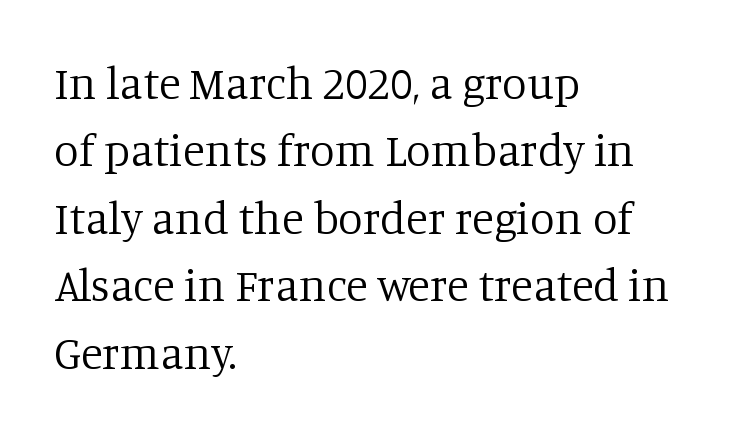
Is this a fixed-width face? No — the glyphs have proportional, varying widths. Caption: face not bold, strokes unweighted. I'd call this a serif setting — the letters wear small feet. If you drew a ruler down the left edge, every line would touch it. Reading down the column, the eye jumps a familiar distance to each next line. Default kerning and tracking; the words read as compact shapes.
